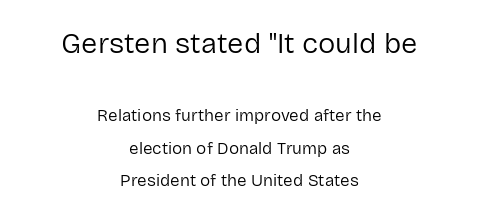
{"serif": "no", "italic": "no", "bold": "no", "weight": "regular", "width": "normal", "stroke_contrast": "low", "x_height": "medium", "monospaced": "no", "underline": "no", "align": "center", "line_spacing": "loose", "line_spacing_ratio": 1.92, "letter_spacing": "normal", "letter_spacing_em": 0.0, "larger_block": "first", "size_ratio": 1.71, "glyph_px": 29}
